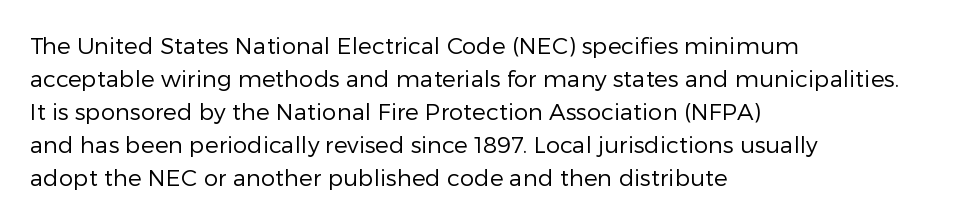
The image shows 23 px text type, upright; set left-aligned, normal line spacing (1.43x), normal letter spacing, not underlined.
